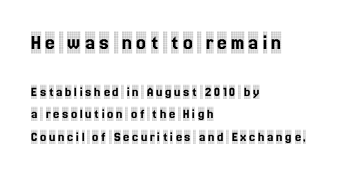
Honestly, the row spacing looks completely unremarkable. The rendering shrinks the type as you move from the upper chunk to the lower. Posture: straight, roman, zero tilt. Compared with a centered layout, this one pins lines to the left instead. Descender tails drop into unmarked territory.
